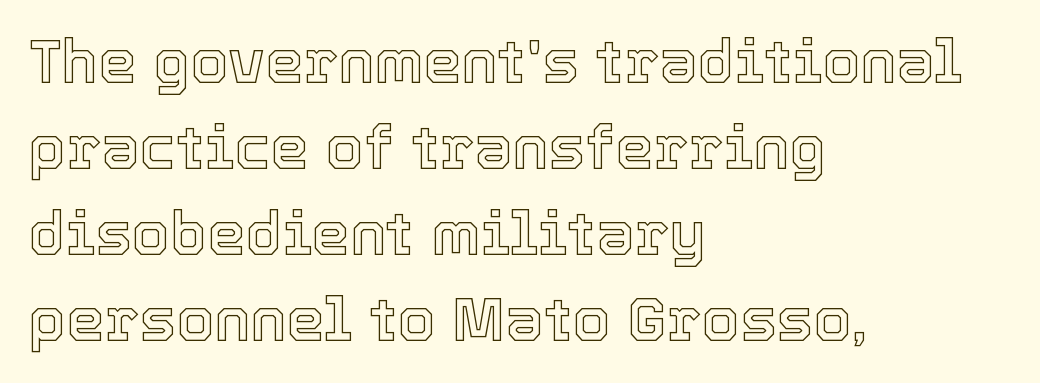
Q: Is the text italic (slanted)? A: No, it is upright.
Q: Is the text underlined? A: No.
Q: How is the paragraph aligned? A: Left-aligned.
Q: Is the spacing between letters normal or unusually wide? A: Normal.
Q: Is the spacing between lines tight, normal or loose? A: Normal.
Q: Width (condensed, normal, or wide)? A: Normal.
Q: x-height? A: Medium.
Q: Monospaced? A: No.
